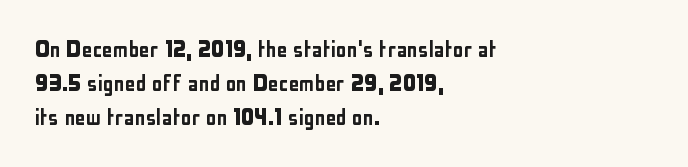
This sample uses plain, unmodified letter spacing. The setting favours the left margin, as ordinary paragraphs usually do. Does the lettering tilt? It doesn't — this is upright. Is there much room between lines? A standard amount, neither cramped nor airy.
